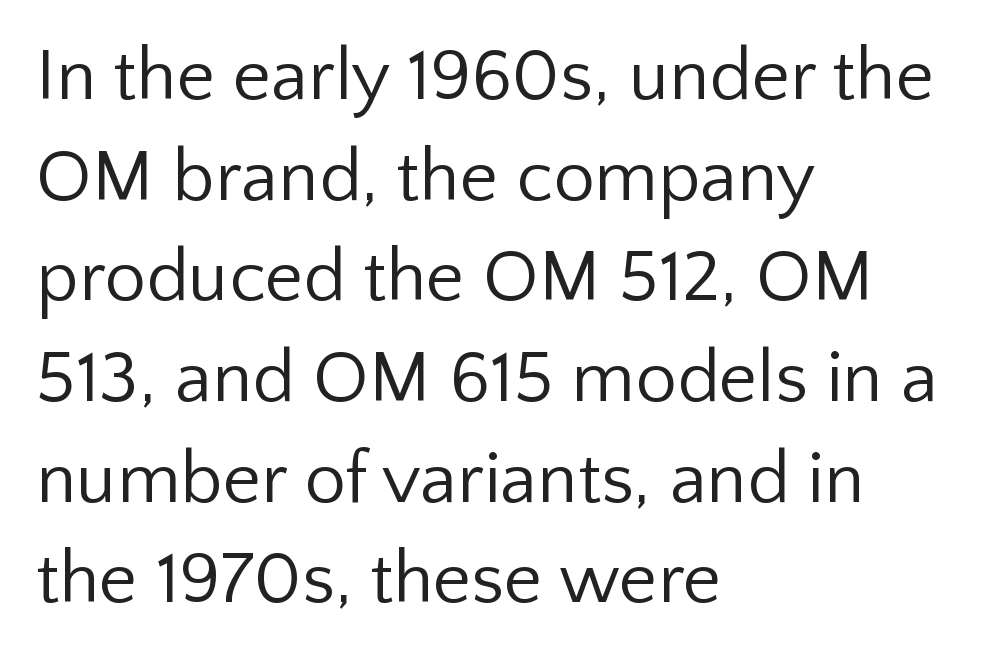
Q: Is the text bold? A: No.
Q: Is the text italic (slanted)? A: No, it is upright.
Q: Is the typeface a serif or a sans-serif typeface? A: Sans-serif.
Q: Is the text underlined? A: No.
Q: How is the paragraph aligned? A: Left-aligned.
Q: Is the spacing between letters normal or unusually wide? A: Normal.
Q: Is the spacing between lines tight, normal or loose? A: Normal.
Q: Width (condensed, normal, or wide)? A: Normal.
Q: Stroke contrast? A: Low.
Q: x-height? A: Medium.
Q: Monospaced? A: No.
